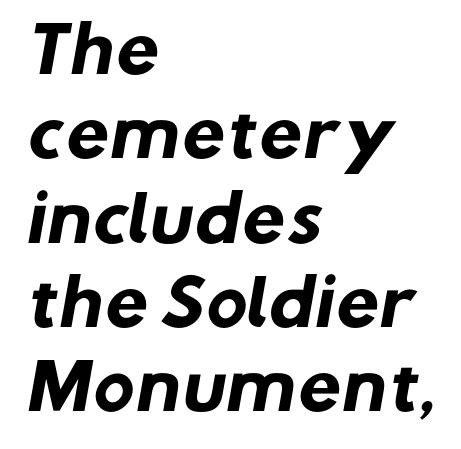
The image shows 62 px heavy sans-serif type; set left-aligned, normal line spacing (1.36x), normal letter spacing, not underlined; low stroke contrast and a medium x-height.
